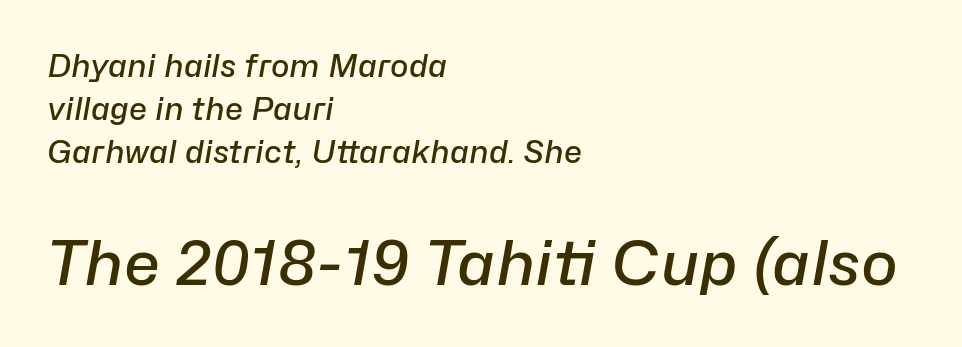
The passage shown is typed in a proportional face where columns would drift. This rendering leaves character spacing at its baseline value. The lower block of text is set noticeably larger than the block above it. This is moderately heavy type, rendered in semibold. The passage shown is not underscored anywhere. Posture: slanted.
